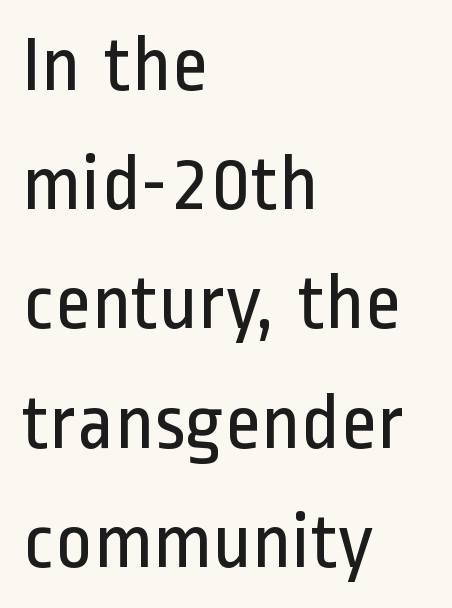
{"serif": "no", "italic": "no", "bold": "no", "weight": "regular", "width": "condensed", "stroke_contrast": "low", "x_height": "medium", "monospaced": "no", "underline": "no", "align": "left", "line_spacing": "normal", "line_spacing_ratio": 1.49, "letter_spacing": "normal", "letter_spacing_em": 0.0, "glyph_px": 80}
